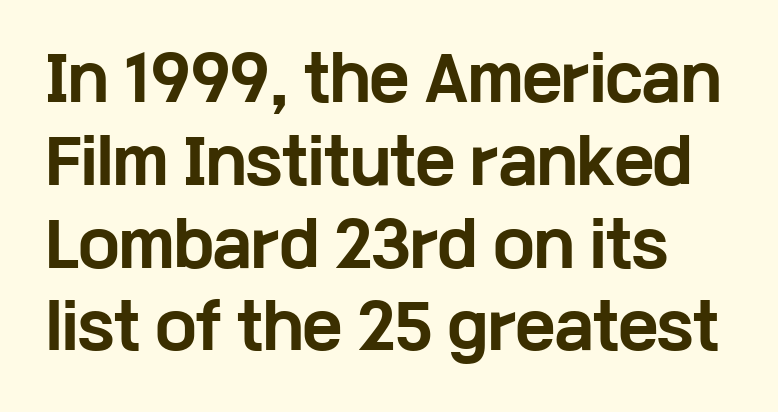
Q: Is the text bold? A: Yes.
Q: Is the text italic (slanted)? A: No, it is upright.
Q: Is the typeface a serif or a sans-serif typeface? A: Sans-serif.
Q: Is the text underlined? A: No.
Q: Is the spacing between letters normal or unusually wide? A: Normal.
Q: Is the spacing between lines tight, normal or loose? A: Normal.
Q: Width (condensed, normal, or wide)? A: Wide.
Q: Stroke contrast? A: Low.
Q: x-height? A: Medium.
Q: Monospaced? A: No.
